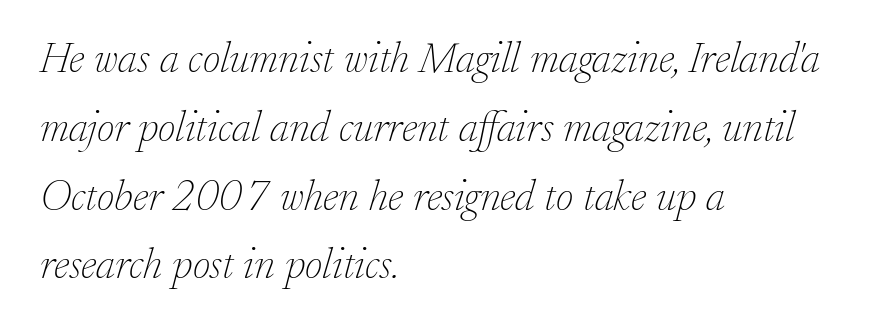
{"serif": "yes", "italic": "yes", "lean": "right", "slant_degrees": 17, "bold": "no", "weight": "thin", "width": "normal", "stroke_contrast": "low", "x_height": "small", "monospaced": "no", "underline": "no", "align": "left", "line_spacing": "normal", "line_spacing_ratio": 1.6, "letter_spacing": "normal", "letter_spacing_em": 0.0, "glyph_px": 43}
